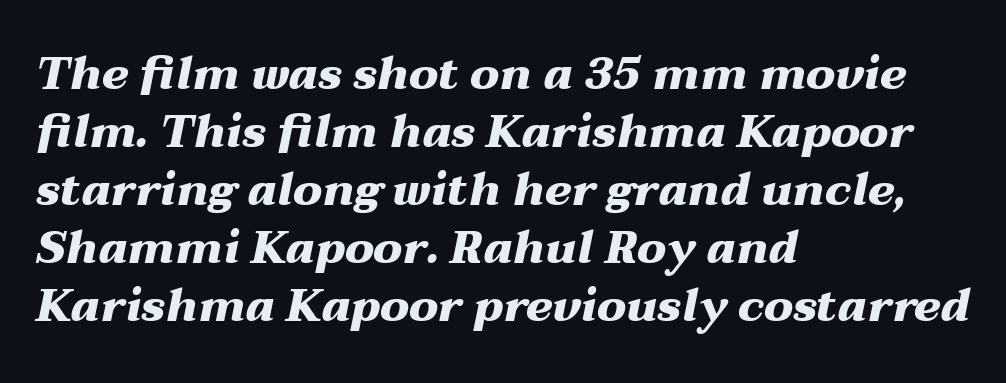
The image shows 45 px heavy, wide type, italic (leaning right); set left-aligned, normal line spacing (1.29x), normal letter spacing, not underlined; medium stroke contrast and a medium x-height.
